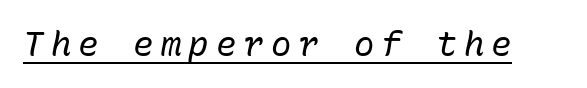
Slant detected: the letters are inclined. Each letter, wide or thin by design, is forced into the same width here. Think standard paragraph weight, or any step lighter than that. You could only call the tracking loose — the letters float apart. The glyphs are accompanied by a horizontal stroke just below them.
